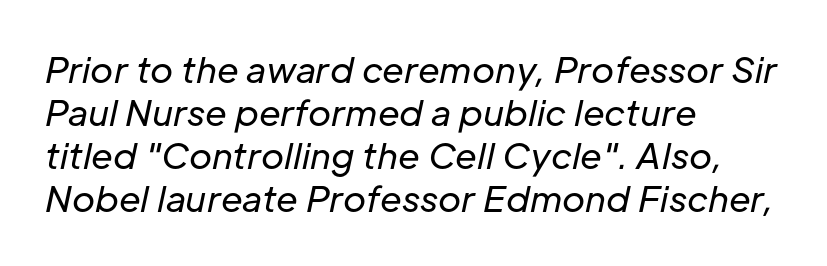
Q: Is the text bold? A: No.
Q: Is the text italic (slanted)? A: Yes, it leans right by about 12 degrees.
Q: Is the text underlined? A: No.
Q: How is the paragraph aligned? A: Left-aligned.
Q: Is the spacing between letters normal or unusually wide? A: Normal.
Q: Width (condensed, normal, or wide)? A: Normal.
Q: Stroke contrast? A: Low.
Q: x-height? A: Medium.
Q: Monospaced? A: No.
